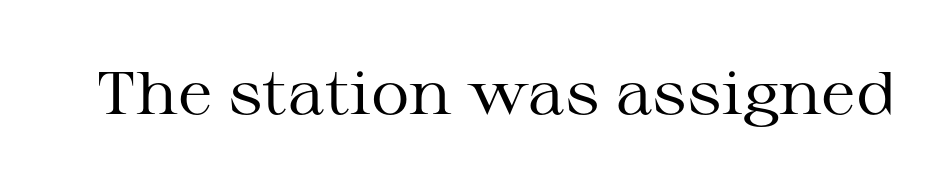
The image shows 60 px regular-weight, wide serif type, upright; set normal letter spacing, not underlined; medium stroke contrast and a medium x-height.
